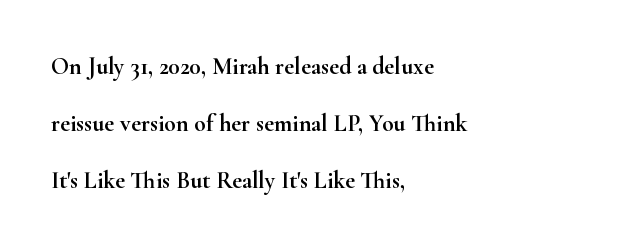
This rendering leaves character spacing at its baseline value. Check under the words: just untouched page. These lines are set flush left with a ragged right edge. Honestly, the rows look like they've been pulled way apart. Vertical strokes here are truly vertical.
